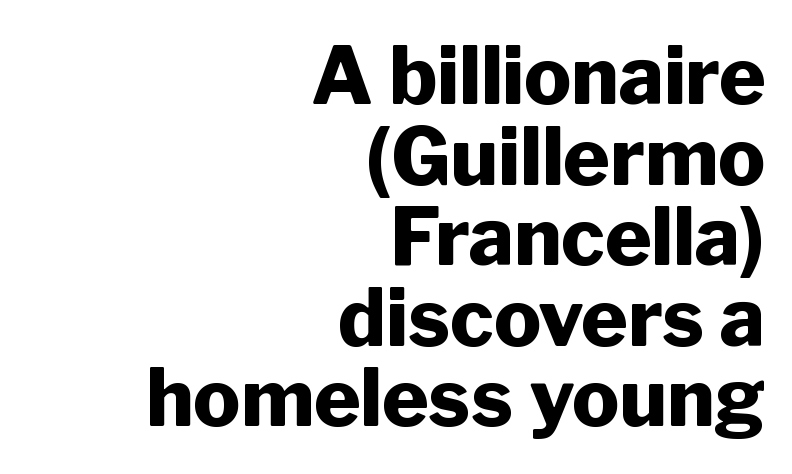
The image shows 79 px heavy sans-serif type, upright; set right-aligned, tight line spacing (1.02x), normal letter spacing, not underlined; low stroke contrast and a medium x-height.
